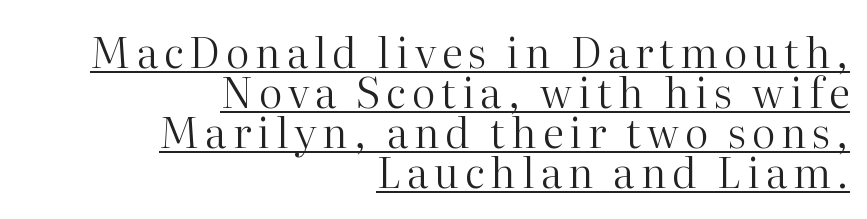
Q: Is the text bold? A: No.
Q: Is the text italic (slanted)? A: No, it is upright.
Q: Is the typeface a serif or a sans-serif typeface? A: Serif.
Q: Is the text underlined? A: Yes.
Q: How is the paragraph aligned? A: Right-aligned.
Q: Is the spacing between lines tight, normal or loose? A: Tight.
Q: Width (condensed, normal, or wide)? A: Normal.
Q: Stroke contrast? A: High.
Q: x-height? A: Medium.
Q: Monospaced? A: No.
